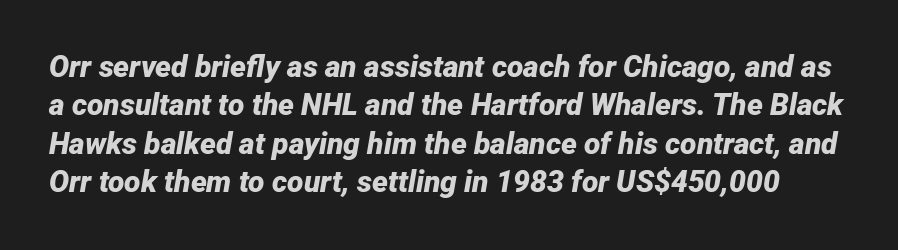
Q: Is the text bold? A: Yes.
Q: Is the text italic (slanted)? A: Yes, it leans right by about 12 degrees.
Q: Is the text underlined? A: No.
Q: Is the spacing between letters normal or unusually wide? A: Normal.
Q: Is the spacing between lines tight, normal or loose? A: Normal.
Q: Width (condensed, normal, or wide)? A: Normal.
Q: Stroke contrast? A: Low.
Q: x-height? A: Medium.
Q: Monospaced? A: No.
